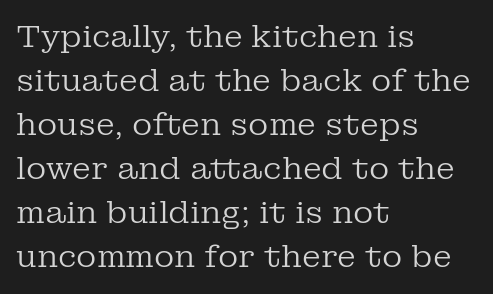
{"serif": "yes", "italic": "no", "bold": "no", "weight": "regular", "width": "normal", "stroke_contrast": "low", "x_height": "medium", "monospaced": "no", "underline": "no", "align": "left", "line_spacing": "normal", "line_spacing_ratio": 1.42, "letter_spacing": "normal", "letter_spacing_em": 0.0, "glyph_px": 31}
